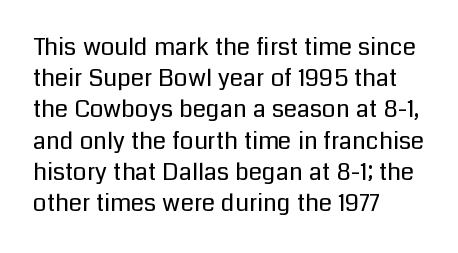
{"italic": "no", "bold": "no", "underline": "no", "align": "left", "line_spacing": "normal", "line_spacing_ratio": 1.3, "letter_spacing": "normal", "letter_spacing_em": 0.0, "glyph_px": 24}
